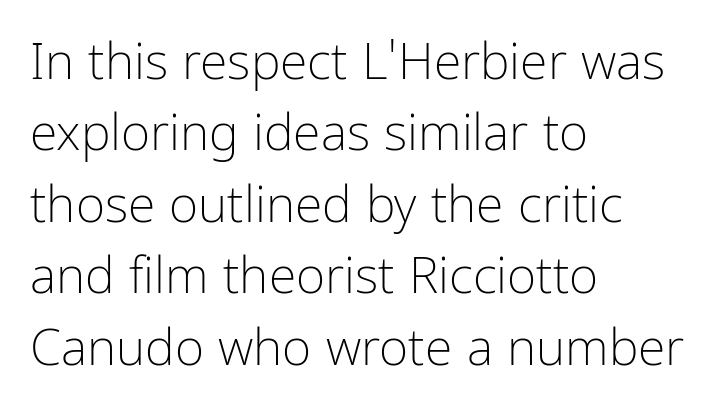
The image shows 50 px light, condensed sans-serif type, upright; set left-aligned, normal line spacing (1.43x), normal letter spacing, not underlined; low stroke contrast and a medium x-height.
